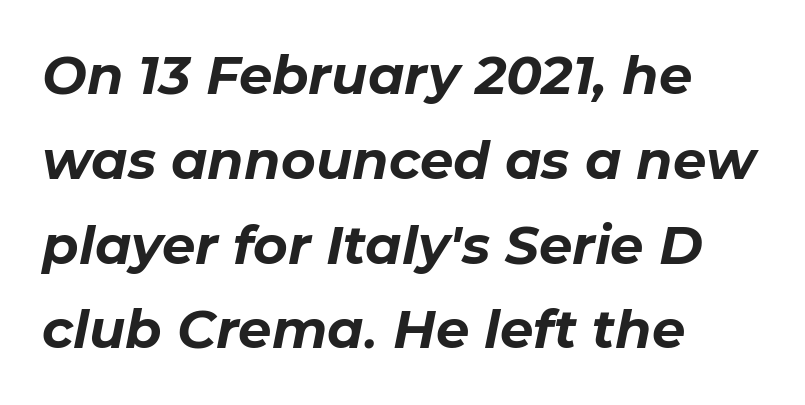
The image shows 53 px bold type, italic (leaning right); set left-aligned, normal line spacing (1.6x), normal letter spacing, not underlined; low stroke contrast and a medium x-height.
